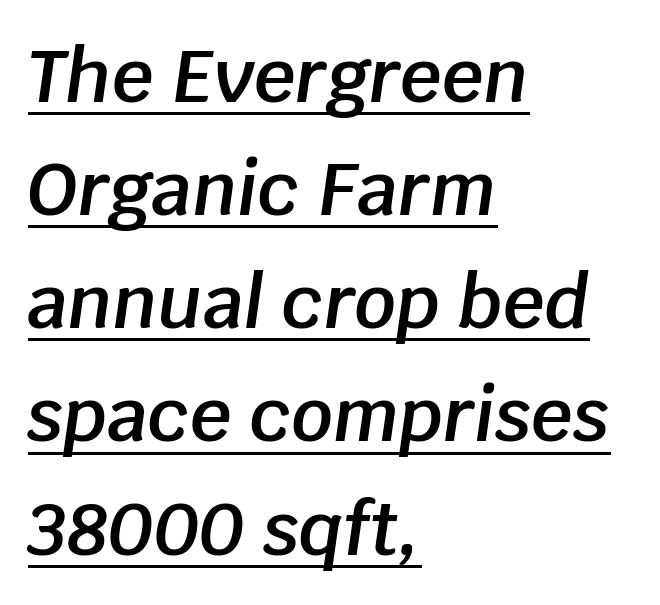
{"italic": "yes", "lean": "right", "slant_degrees": 8, "bold": "semi", "weight": "semibold", "width": "normal", "stroke_contrast": "low", "x_height": "large", "monospaced": "no", "underline": "yes", "align": "left", "line_spacing": "normal", "line_spacing_ratio": 1.55, "letter_spacing": "normal", "letter_spacing_em": 0.0, "glyph_px": 73}
